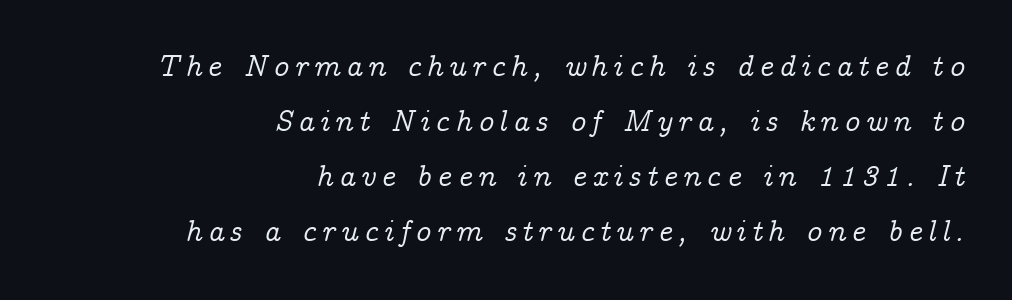
Q: Is the text italic (slanted)? A: Yes, it leans right by about 14 degrees.
Q: Is the typeface a serif or a sans-serif typeface? A: Serif.
Q: Is the text underlined? A: No.
Q: How is the paragraph aligned? A: Right-aligned.
Q: Width (condensed, normal, or wide)? A: Normal.
Q: Stroke contrast? A: Low.
Q: x-height? A: Medium.
Q: Monospaced? A: No.
